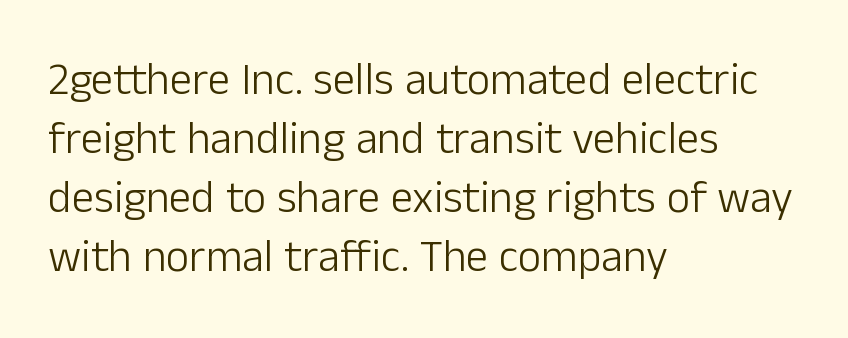
{"serif": "no", "italic": "no", "bold": "no", "weight": "light", "width": "normal", "stroke_contrast": "low", "x_height": "medium", "monospaced": "no", "underline": "no", "align": "left", "line_spacing": "normal", "line_spacing_ratio": 1.31, "letter_spacing": "normal", "letter_spacing_em": 0.0, "glyph_px": 45}
